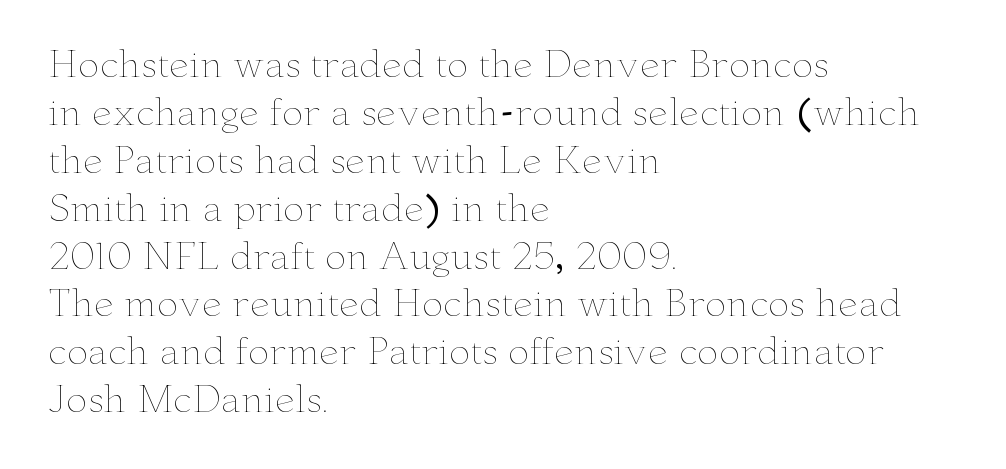
The rendering uses natural spacing where letterforms have individual widths. Unlike italic type, these characters show no tilt at all. The line texture is even and compact thanks to regular tracking. The weight would be labelled regular, book, light, or lighter still.
